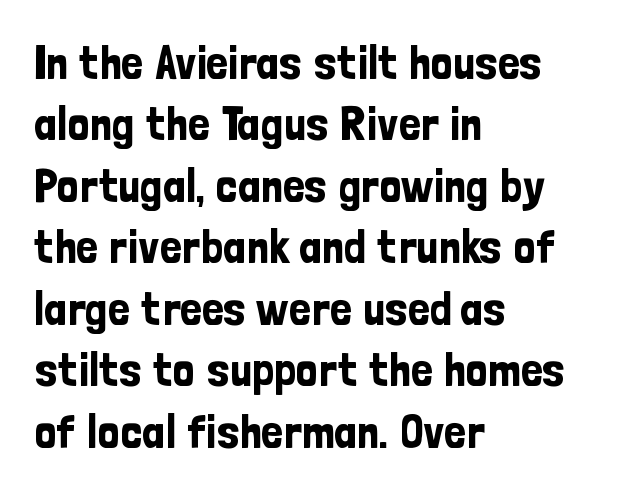
Q: Is the text italic (slanted)? A: No, it is upright.
Q: Is the typeface a serif or a sans-serif typeface? A: Sans-serif.
Q: Is the text underlined? A: No.
Q: How is the paragraph aligned? A: Left-aligned.
Q: Is the spacing between letters normal or unusually wide? A: Normal.
Q: Is the spacing between lines tight, normal or loose? A: Normal.
Q: Width (condensed, normal, or wide)? A: Condensed.
Q: Stroke contrast? A: Low.
Q: x-height? A: Medium.
Q: Monospaced? A: No.
